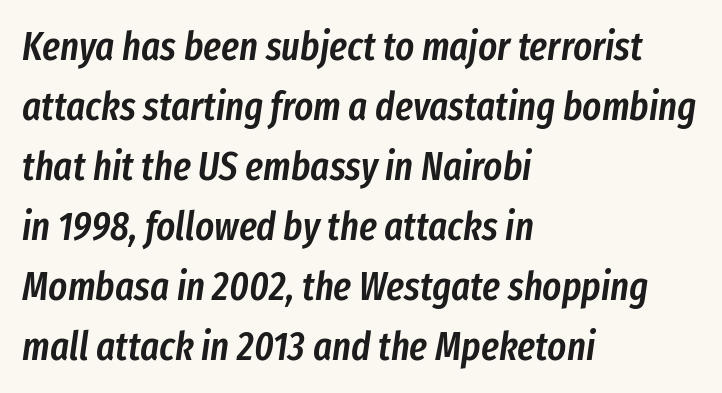
{"italic": "yes", "lean": "right", "slant_degrees": 8, "bold": "semi", "weight": "semibold", "width": "condensed", "stroke_contrast": "low", "x_height": "medium", "monospaced": "no", "underline": "no", "align": "left", "line_spacing": "normal", "line_spacing_ratio": 1.5, "letter_spacing": "normal", "letter_spacing_em": 0.0, "glyph_px": 40}
